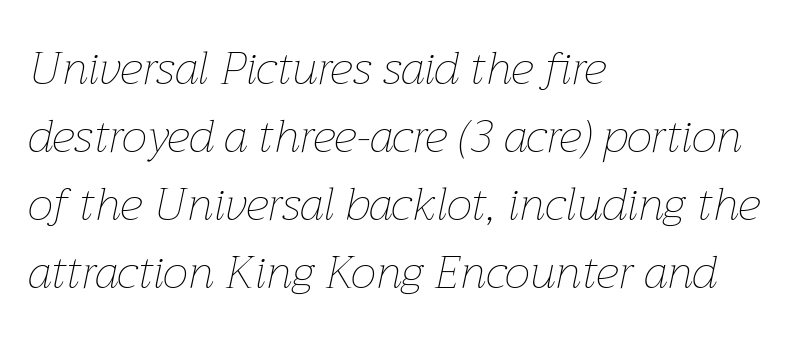
{"italic": "yes", "lean": "right", "slant_degrees": 12, "bold": "no", "weight": "thin", "width": "normal", "stroke_contrast": "low", "x_height": "medium", "monospaced": "no", "underline": "no", "align": "left", "line_spacing": "normal", "line_spacing_ratio": 1.48, "letter_spacing": "normal", "letter_spacing_em": 0.0, "glyph_px": 46}
